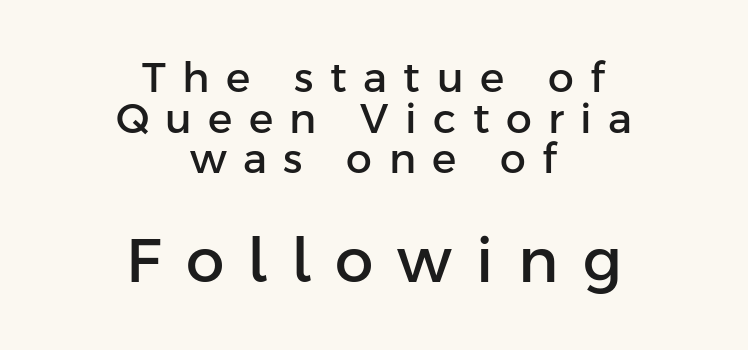
Tracking value appears strongly positive — letters spread wide. This sample has the flowing, uneven cadence of proportional lettering. Do the letters lean? They stand straight. Each row of text sits above clean, open space. Does the leading feel generous? Not at all — it's pinched.
